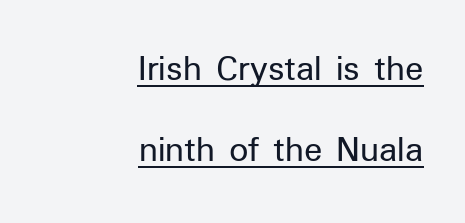
Q: Is the text bold? A: No.
Q: Is the text italic (slanted)? A: No, it is upright.
Q: Is the typeface a serif or a sans-serif typeface? A: Sans-serif.
Q: Is the text underlined? A: Yes.
Q: How is the paragraph aligned? A: Right-aligned.
Q: Is the spacing between letters normal or unusually wide? A: Normal.
Q: Is the spacing between lines tight, normal or loose? A: Loose.
Q: Width (condensed, normal, or wide)? A: Normal.
Q: Stroke contrast? A: Low.
Q: x-height? A: Medium.
Q: Monospaced? A: No.
